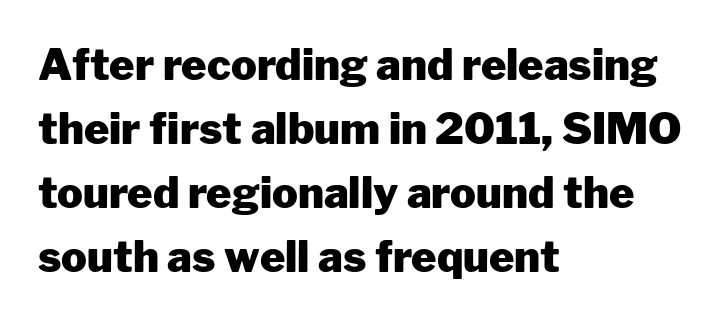
{"serif": "no", "italic": "no", "bold": "yes", "weight": "heavy", "width": "normal", "stroke_contrast": "low", "x_height": "medium", "monospaced": "no", "underline": "no", "align": "left", "line_spacing": "normal", "line_spacing_ratio": 1.49, "letter_spacing": "normal", "letter_spacing_em": 0.0, "glyph_px": 43}
